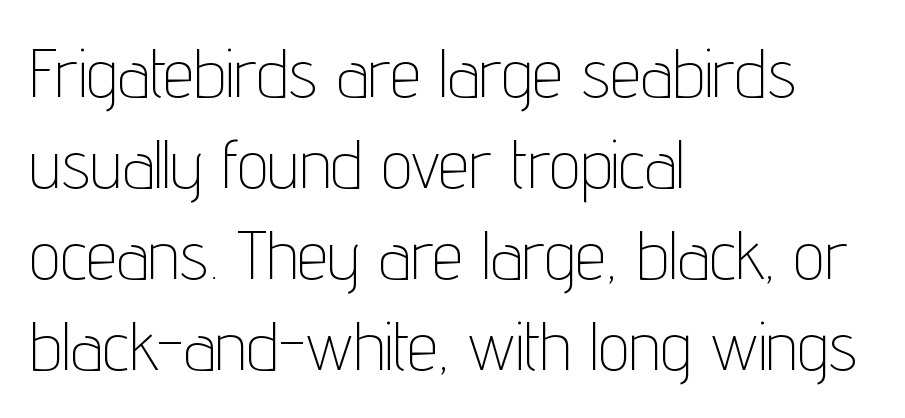
Every stem runs plumb, perpendicular to the baseline. Stems here are at most as thick as an everyday book face. All the whitespace from short lines collects on the right. Glance below the letters and you will spot only blank space. Note the varied advance widths — an 'i' is clearly narrower than an 'm'. To sum up the face: it is a sans, with no serifs.
